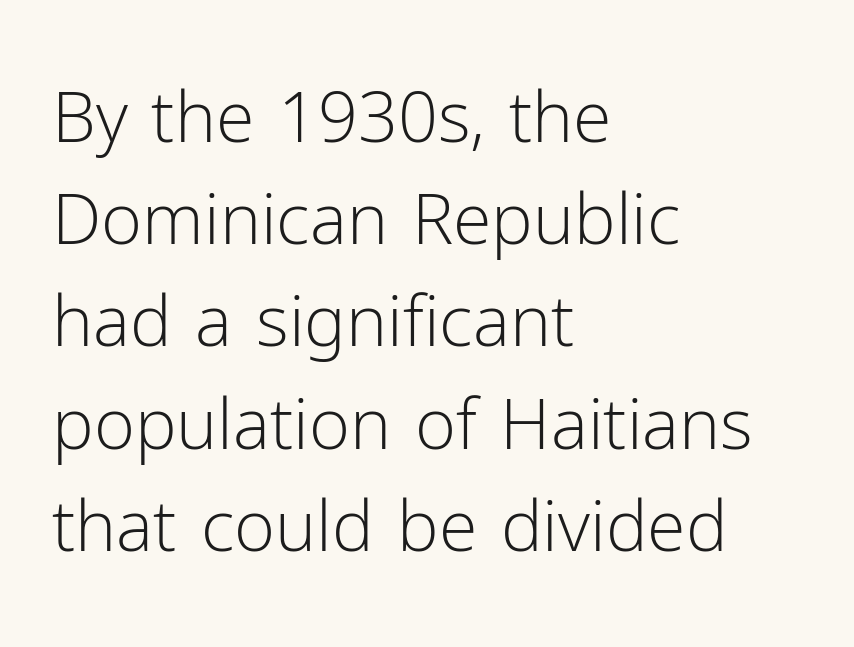
The setting favours the left margin, as ordinary paragraphs usually do. Each word holds together tightly as a unit, with standard inter-letter gaps. The typesetting does not lean heavy: it is not bold. One glance says typical: line gaps are just what's usual. Descenders are the only things crossing below the line. A roman cut, with each character standing at attention.
